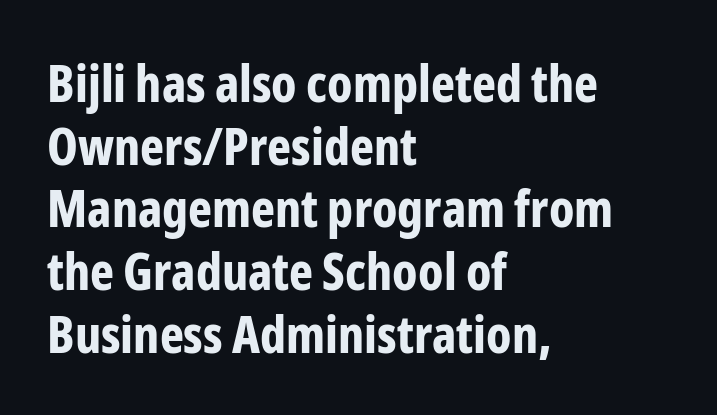
{"serif": "no", "italic": "no", "bold": "yes", "weight": "bold", "width": "condensed", "stroke_contrast": "low", "x_height": "medium", "monospaced": "no", "underline": "no", "align": "left", "line_spacing_ratio": 1.23, "letter_spacing": "normal", "letter_spacing_em": 0.0, "glyph_px": 51}
